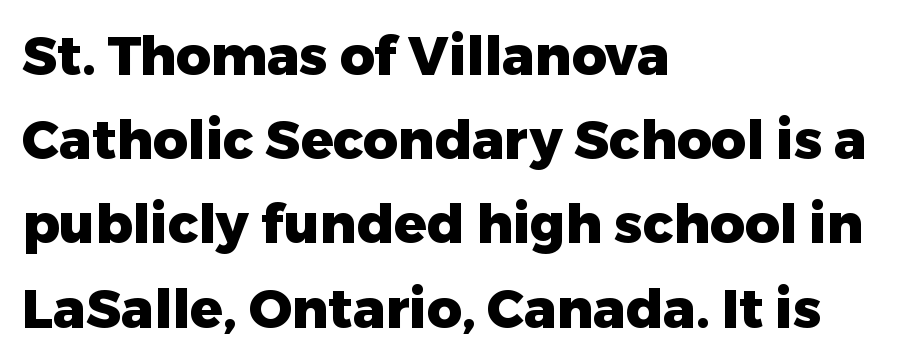
Q: Is the text bold? A: Yes.
Q: Is the text italic (slanted)? A: No, it is upright.
Q: Is the typeface a serif or a sans-serif typeface? A: Sans-serif.
Q: Is the text underlined? A: No.
Q: How is the paragraph aligned? A: Left-aligned.
Q: Is the spacing between letters normal or unusually wide? A: Normal.
Q: Is the spacing between lines tight, normal or loose? A: Normal.
Q: Width (condensed, normal, or wide)? A: Normal.
Q: Stroke contrast? A: Low.
Q: x-height? A: Medium.
Q: Monospaced? A: No.
